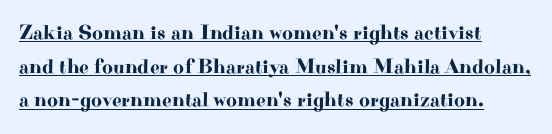
The image shows 21 px text type, upright; set left-aligned, normal line spacing (1.6x), normal letter spacing, underlined.
